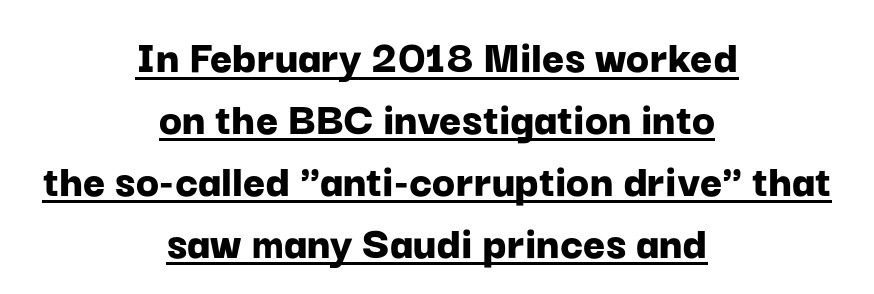
Summary of weight: heavy, a full bold. A normal amount of white space separates one row of letters from the next. Looks like someone drew a line under every word here. The designer went with a sans here, leaving each stem footless. If you drew a line through each stem, it would be perfectly vertical.
